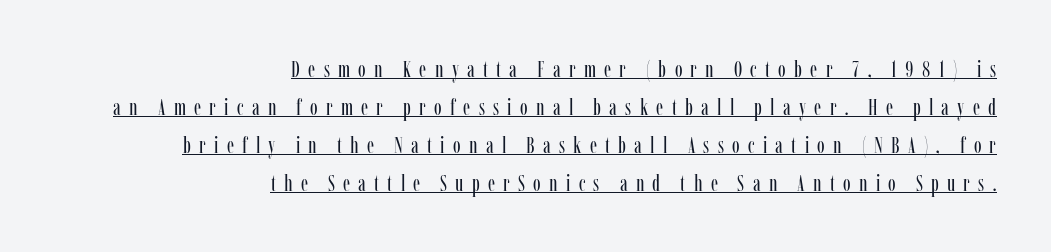
Is the type heavy? It reads as light-to-regular instead. Upright lettering throughout. A continuous stroke trails under the words, as in a hyperlink. This sample uses expanded letter spacing, leaving extra air between glyphs. The text block is weighted toward the right margin, trailing off unevenly leftward. The designer left line spacing at the default.
